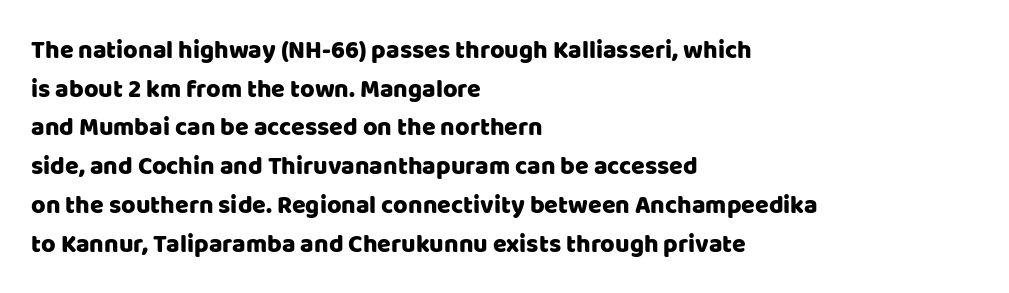
{"italic": "no", "underline": "no", "align": "left", "line_spacing": "normal", "line_spacing_ratio": 1.55, "letter_spacing": "normal", "letter_spacing_em": 0.0, "glyph_px": 25}
